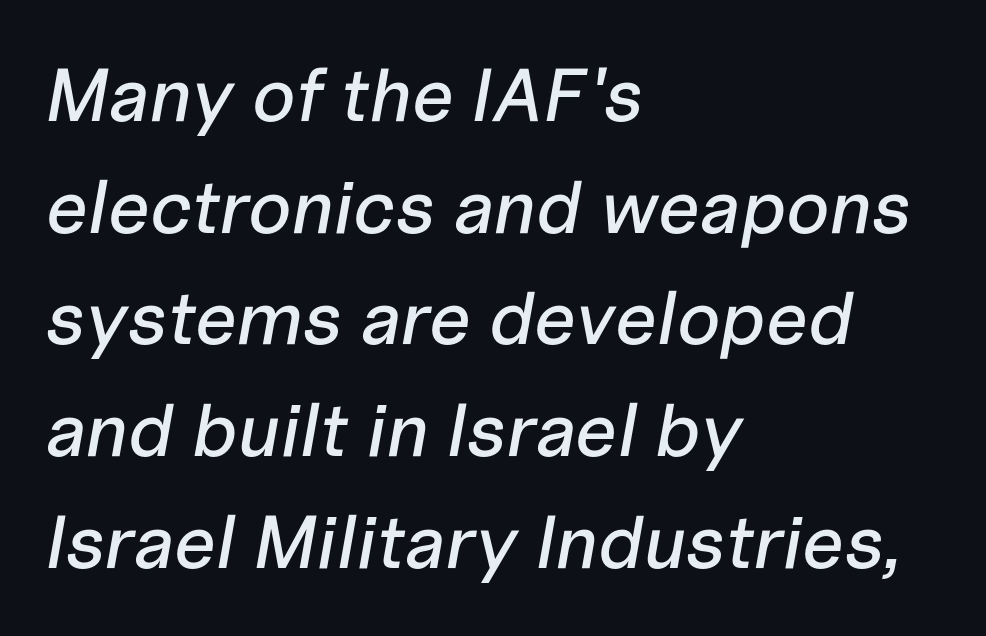
Nobody touched the tracking dial on this one. Alignment: flush left. Compared with typical paragraphs, the rows here are spaced about the same. Do the characters align in a grid? No, the font is proportional.
